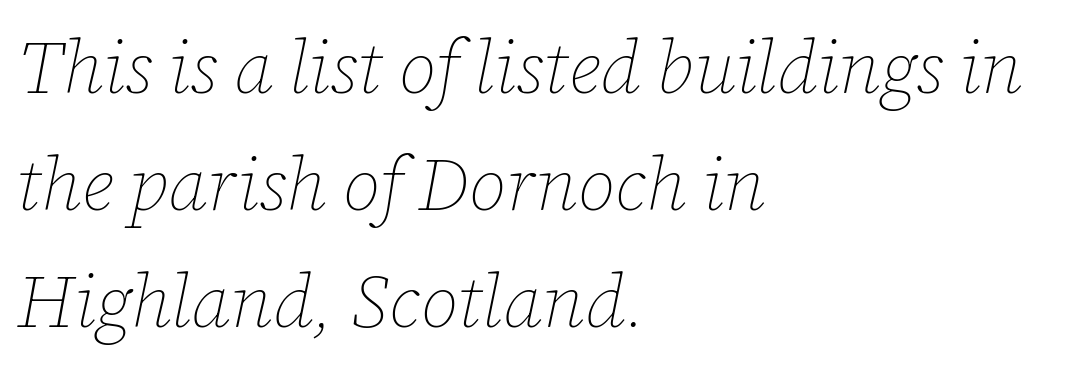
The image shows 74 px thin type, italic (leaning right); set left-aligned, normal line spacing (1.58x), normal letter spacing, not underlined; low stroke contrast and a medium x-height.
